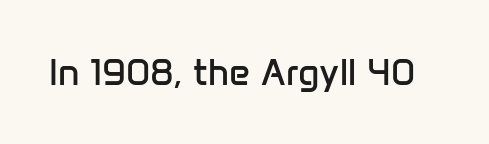
{"serif": "no", "italic": "no", "bold": "no", "weight": "regular", "width": "normal", "stroke_contrast": "low", "x_height": "medium", "monospaced": "no", "underline": "no", "letter_spacing": "normal", "letter_spacing_em": 0.0, "glyph_px": 37}
